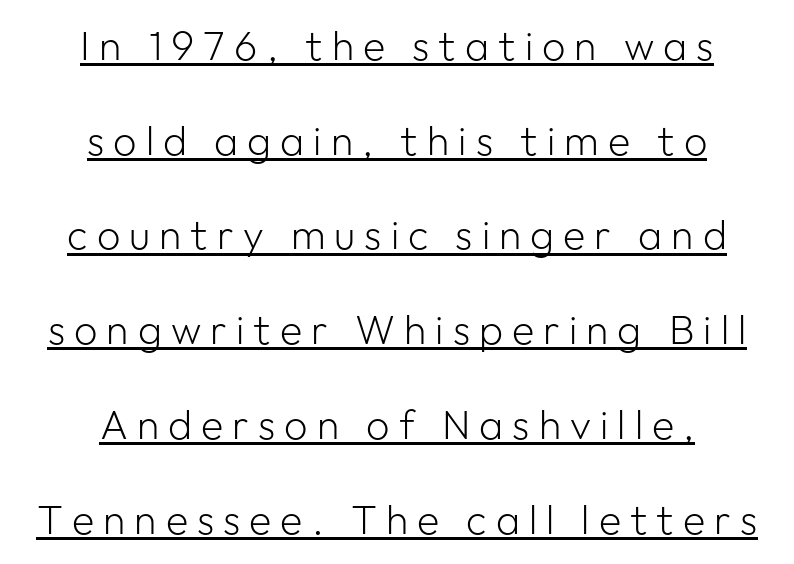
Proportional: the letters do not fall into vertical columns. Looks like someone drew a line under every word here. The letterforms sit at book weight or below. The typesetter chose a symmetrical, centered arrangement here. Each letter's strokes conclude bluntly, with no projecting serifs.
